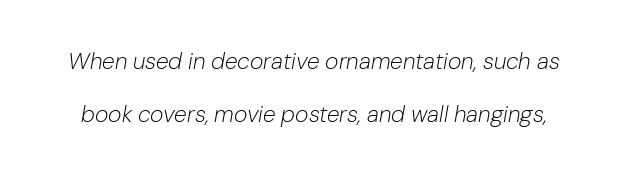
The image shows 23 px text type, italic (leaning right); set loose line spacing (2.29x), normal letter spacing, not underlined.
